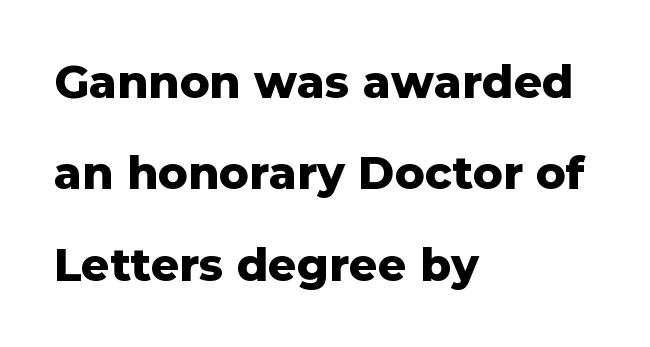
{"serif": "no", "italic": "no", "bold": "yes", "weight": "heavy", "width": "normal", "stroke_contrast": "low", "x_height": "medium", "monospaced": "no", "underline": "no", "align": "left", "line_spacing": "loose", "line_spacing_ratio": 2.03, "letter_spacing": "normal", "letter_spacing_em": 0.0, "glyph_px": 45}
